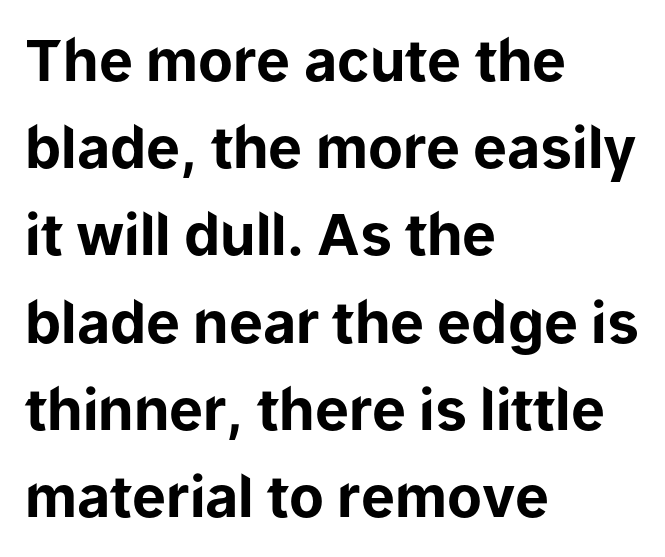
Q: Is the text bold? A: Yes.
Q: Is the text italic (slanted)? A: No, it is upright.
Q: Is the typeface a serif or a sans-serif typeface? A: Sans-serif.
Q: Is the text underlined? A: No.
Q: How is the paragraph aligned? A: Left-aligned.
Q: Is the spacing between letters normal or unusually wide? A: Normal.
Q: Is the spacing between lines tight, normal or loose? A: Normal.
Q: Width (condensed, normal, or wide)? A: Normal.
Q: Stroke contrast? A: Low.
Q: x-height? A: Medium.
Q: Monospaced? A: No.
